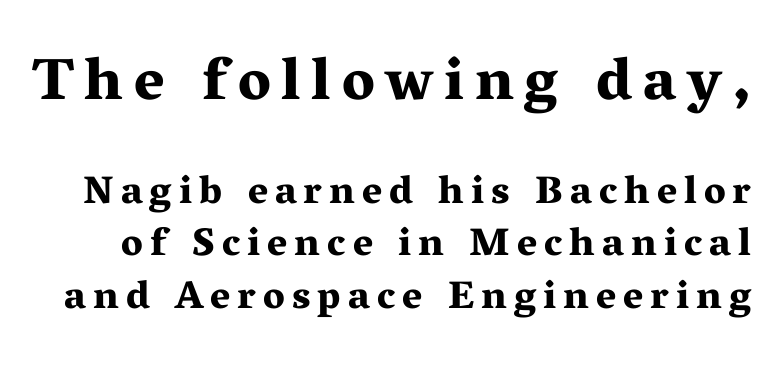
Q: Is the text bold? A: Yes.
Q: Is the text italic (slanted)? A: No, it is upright.
Q: Is the typeface a serif or a sans-serif typeface? A: Serif.
Q: Is the text underlined? A: No.
Q: Is the spacing between lines tight, normal or loose? A: Normal.
Q: Which block of text is set in a larger size, the first (top) or the second (bottom)? A: The first (top) one.
Q: Width (condensed, normal, or wide)? A: Wide.
Q: Stroke contrast? A: Medium.
Q: x-height? A: Medium.
Q: Monospaced? A: No.
